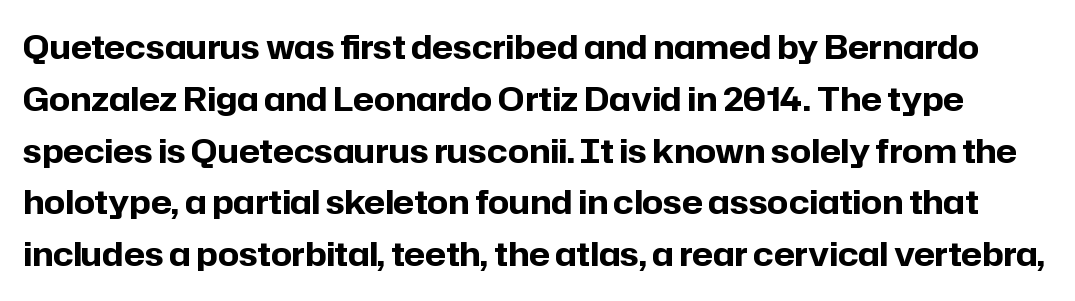
Q: Is the text bold? A: Yes.
Q: Is the text italic (slanted)? A: No, it is upright.
Q: Is the typeface a serif or a sans-serif typeface? A: Sans-serif.
Q: Is the text underlined? A: No.
Q: Is the spacing between letters normal or unusually wide? A: Normal.
Q: Is the spacing between lines tight, normal or loose? A: Normal.
Q: Width (condensed, normal, or wide)? A: Normal.
Q: Stroke contrast? A: Low.
Q: x-height? A: Medium.
Q: Monospaced? A: No.
